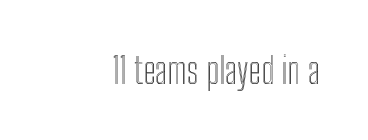
This rendering leaves character spacing at its baseline value. This is the regular roman posture of the typeface. Is this a fixed-width face? No — the glyphs have proportional, varying widths. The strip under each line holds only bare page.
